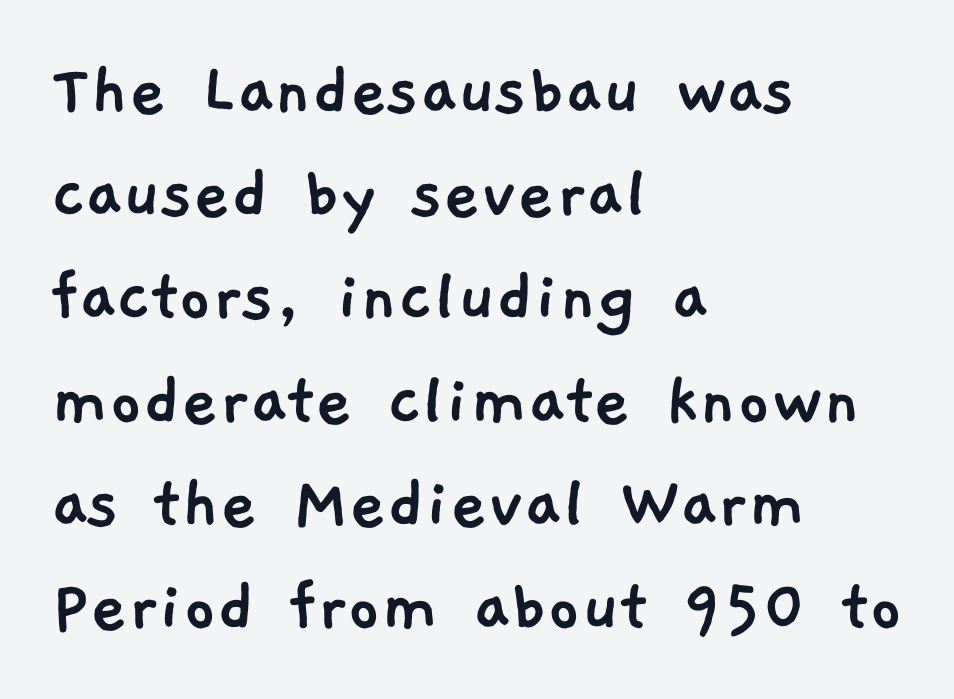
Grotesque or geometric, the face here clearly has no serifs. The gap between lines stays unmarked. Honestly, the letter spacing is just normal — you wouldn't notice it. Leftover space on each line is placed entirely after the last word. Is this a fixed-width face? No — the glyphs have proportional, varying widths. Successive baselines arrive at the customary interval.
